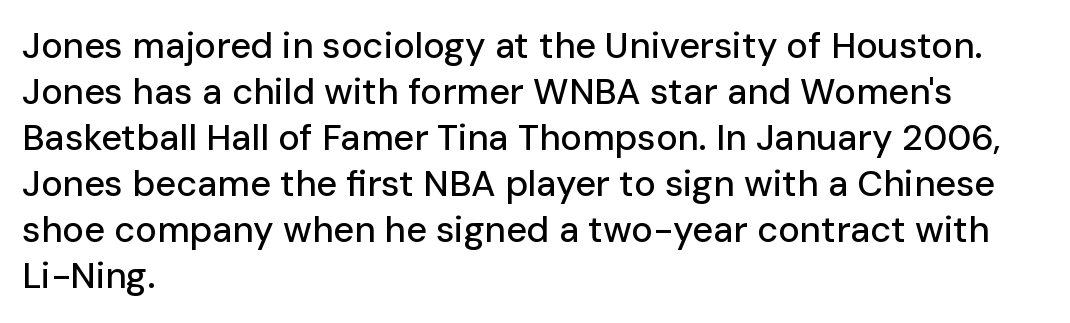
The rows are spaced the way most documents space them. No word sits above an underline. Nothing sits at the stroke ends, so this counts as sans-serif. The paragraph shown leans on its left margin. The letters sit at their default tracking, neither squeezed nor spread.
